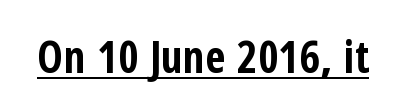
{"serif": "no", "italic": "no", "bold": "yes", "weight": "bold", "width": "condensed", "stroke_contrast": "low", "x_height": "medium", "monospaced": "no", "underline": "yes", "letter_spacing": "normal", "letter_spacing_em": 0.0, "glyph_px": 44}
